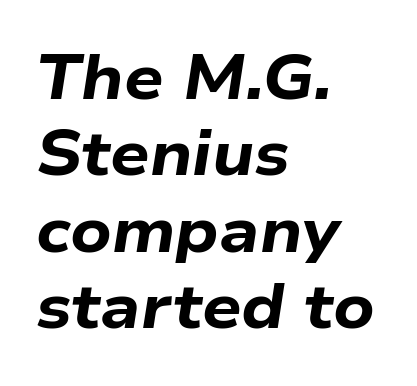
One-word summary of the alignment: left. How heavy is the stroke? Heavy — this is a bold. Caption: standard tracking, unaltered. A typesetter would call this proportional, since set widths differ per character.
